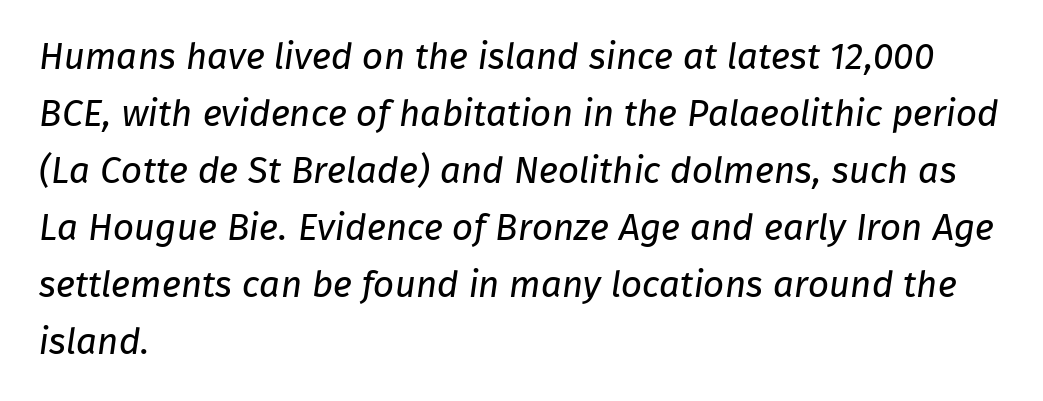
Unmarked baselines from the first word to the last. Note the varied advance widths — an 'i' is clearly narrower than an 'm'. Baseline-to-baseline distance is the conventional proportion of letter height. These glyphs show unthickened strokes, regular width or finer. These lines stack with their left ends in a neat column.
